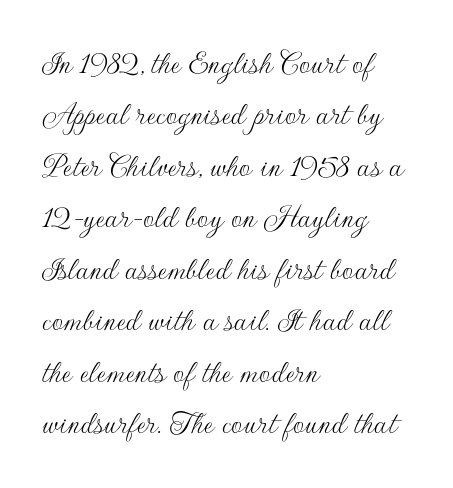
{"serif": "no", "bold": "no", "weight": "thin", "width": "normal", "stroke_contrast": "low", "x_height": "small", "monospaced": "no", "underline": "no", "align": "left", "line_spacing": "normal", "line_spacing_ratio": 1.47, "letter_spacing": "normal", "letter_spacing_em": 0.0, "glyph_px": 35}
